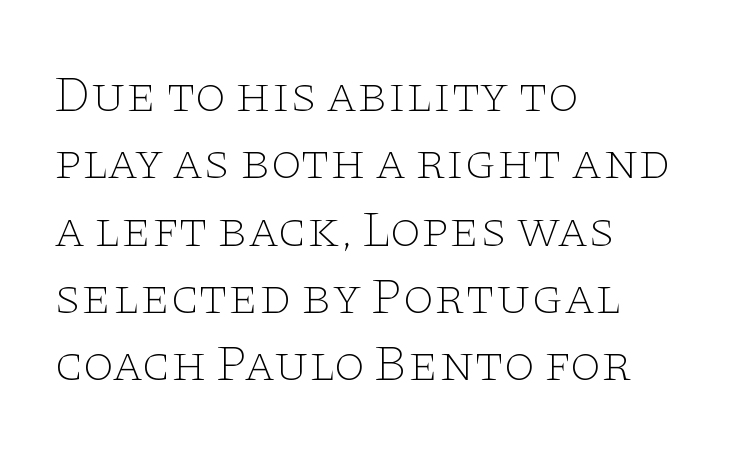
Q: Is the text bold? A: No.
Q: Is the text italic (slanted)? A: No, it is upright.
Q: Is the typeface a serif or a sans-serif typeface? A: Serif.
Q: Is the text underlined? A: No.
Q: How is the paragraph aligned? A: Left-aligned.
Q: Is the spacing between letters normal or unusually wide? A: Normal.
Q: Is the spacing between lines tight, normal or loose? A: Normal.
Q: Width (condensed, normal, or wide)? A: Wide.
Q: Stroke contrast? A: Low.
Q: x-height? A: Large.
Q: Monospaced? A: No.
